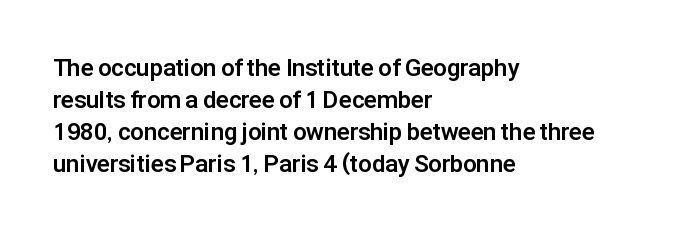
The image shows 24 px bold type, upright; set left-aligned, normal line spacing (1.34x), normal letter spacing, not underlined.
